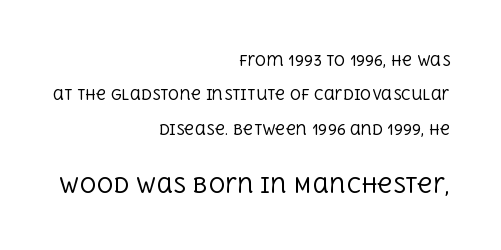
Letters rest on an invisible, unmarked baseline. The gaps between neighbouring characters are ordinary and unremarkable. The setting favours the right margin, as signatures and pull-quotes sometimes do. The lower block of text is set noticeably larger than the block above it.
